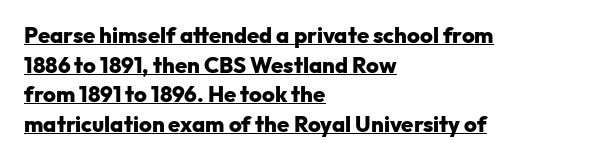
Q: Is the text bold? A: Yes.
Q: Is the text italic (slanted)? A: No, it is upright.
Q: Is the text underlined? A: Yes.
Q: How is the paragraph aligned? A: Left-aligned.
Q: Is the spacing between letters normal or unusually wide? A: Normal.
Q: Is the spacing between lines tight, normal or loose? A: Normal.
